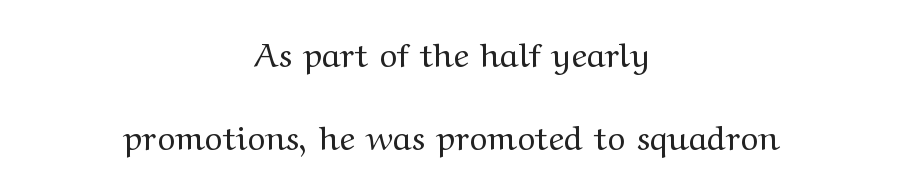
The image shows 34 px regular-weight, wide serif type, upright; set centered, loose line spacing (2.45x), normal letter spacing, not underlined; medium stroke contrast and a medium x-height.
